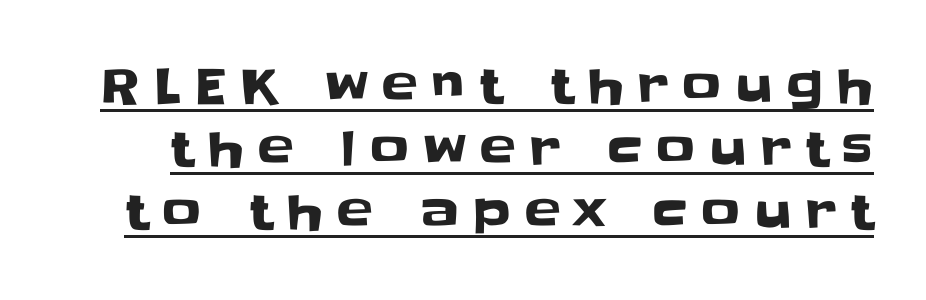
{"serif": "no", "italic": "no", "width": "normal", "stroke_contrast": "low", "x_height": "large", "monospaced": "no", "underline": "yes", "line_spacing": "normal", "line_spacing_ratio": 1.31, "letter_spacing": "wide", "letter_spacing_em": 0.3, "glyph_px": 48}
